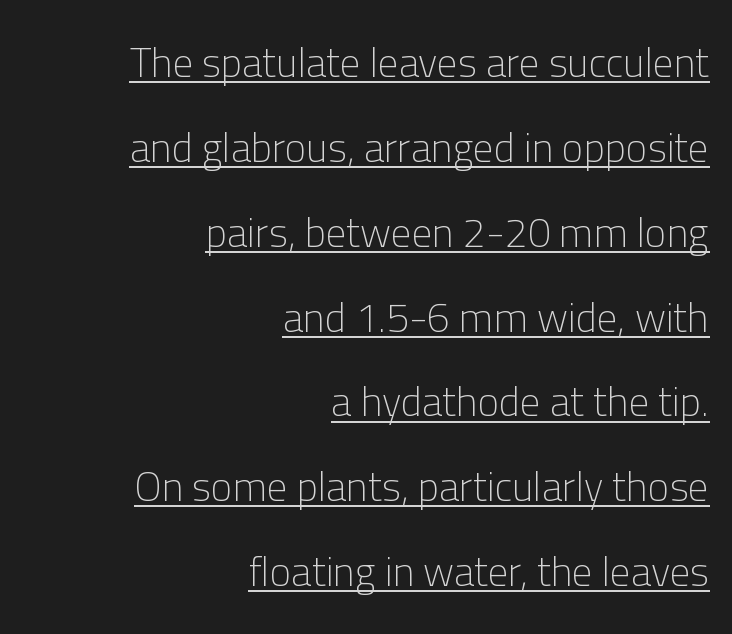
{"serif": "no", "italic": "no", "bold": "no", "weight": "light", "width": "normal", "stroke_contrast": "low", "x_height": "medium", "monospaced": "no", "underline": "yes", "align": "right", "line_spacing": "loose", "line_spacing_ratio": 2.07, "letter_spacing": "normal", "letter_spacing_em": 0.0, "glyph_px": 41}
